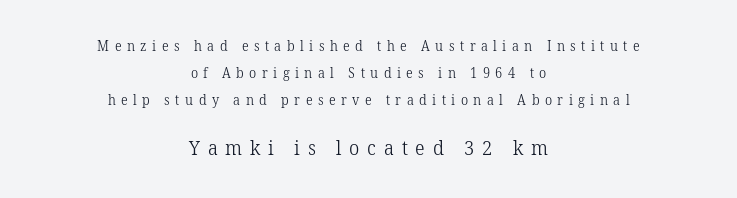
The image shows 20 px text type, upright; set centered, loose line spacing (1.94x), unusually wide letter spacing (+0.39 em), not underlined; the second (bottom) block is 1.43x larger.
